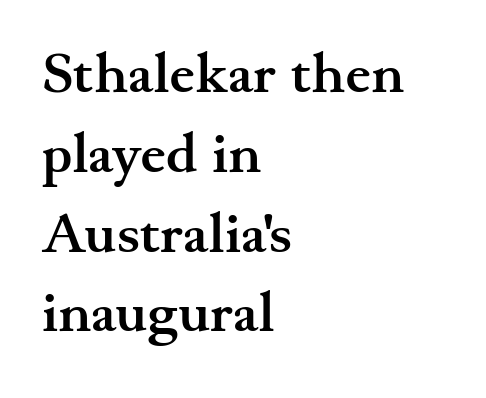
The passage shown stacks its lines at a standard gap. The horizontal fit of the characters is conventional and even. Underline: absent. It's the straight-up-and-down kind of type. This sample is left-justified, so line endings fall wherever the words run out.
